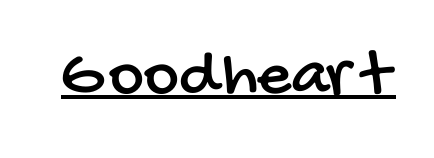
The image shows 67 px condensed sans-serif type; set normal letter spacing, underlined; low stroke contrast and a large x-height.
